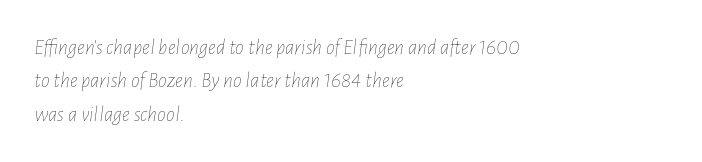
Compared with ordinary roman type, these characters are visibly tilted. Underlining? Definitely not there. Regarding leading, the lines here are spaced in the standard way. Counters stay open thanks to moderate or lighter strokes. Compared with typical body copy, the letter spacing here is the same.
